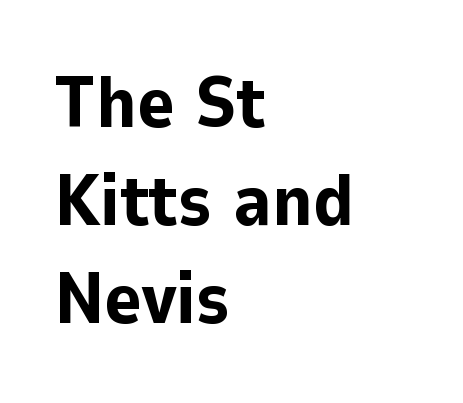
The image shows 72 px bold sans-serif type, upright; set left-aligned, normal line spacing (1.36x), normal letter spacing, not underlined; low stroke contrast and a medium x-height.
